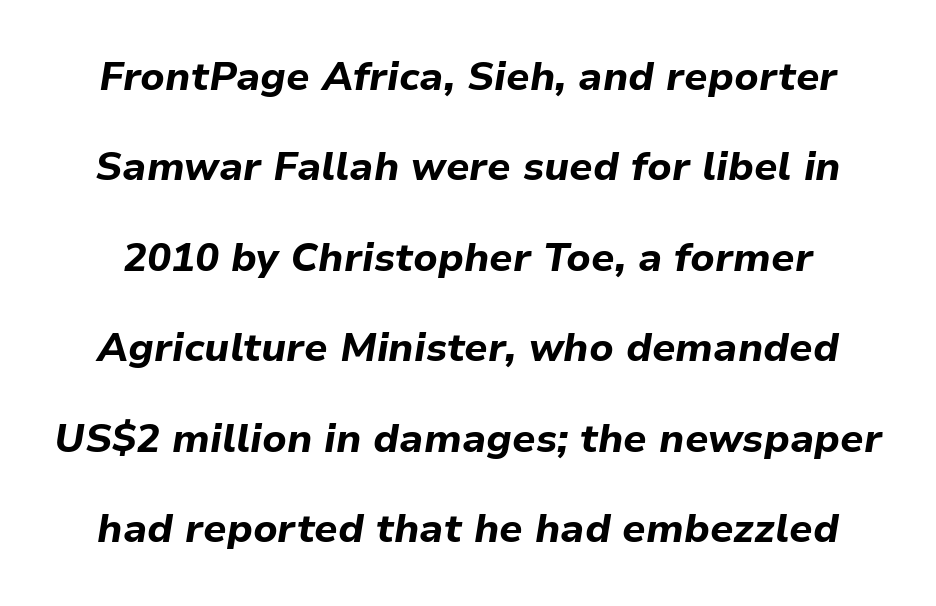
The space directly below the letters is spotless. Think of a printed novel: that variable character pitch is what you see here. The tracking reads as untouched default to a designer's eye. You could fit nearly another row in the gap between these rows. These lines carry a lot of weight — the face is fully bold.
